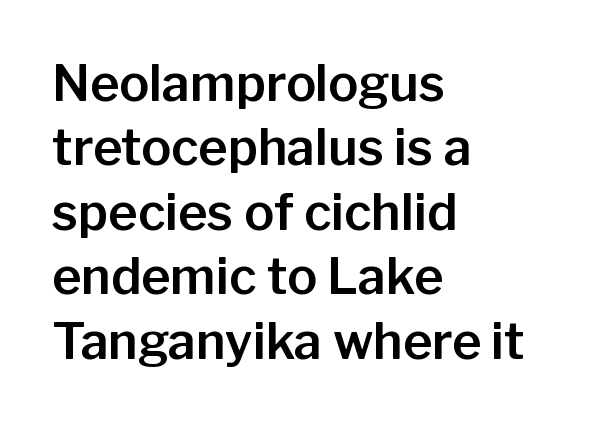
The image shows 50 px sans-serif type, upright; set left-aligned, normal line spacing (1.29x), normal letter spacing, not underlined; low stroke contrast and a medium x-height.
